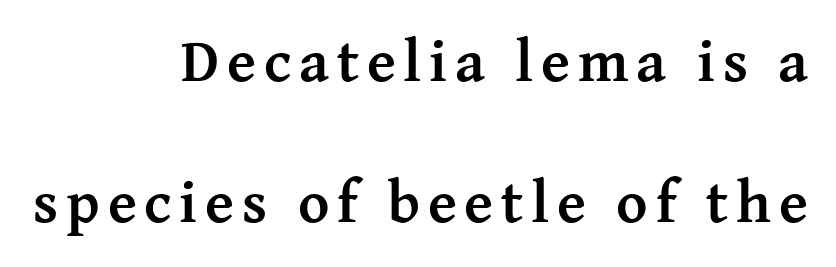
The image shows 60 px semibold serif type, upright; set right-aligned, loose line spacing (2.35x), not underlined; medium stroke contrast and a medium x-height.
